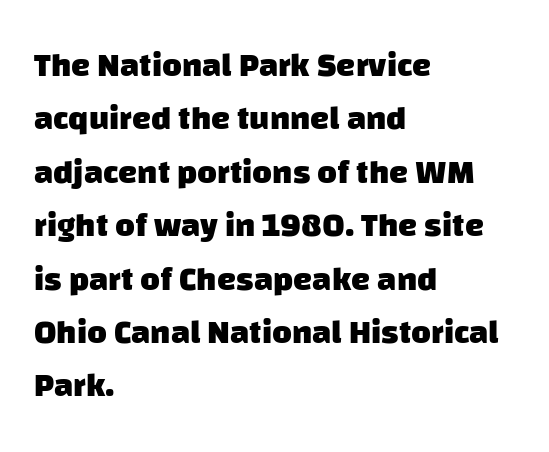
The image shows 34 px heavy sans-serif type; set left-aligned, normal line spacing (1.57x), normal letter spacing, not underlined; low stroke contrast and a large x-height.
